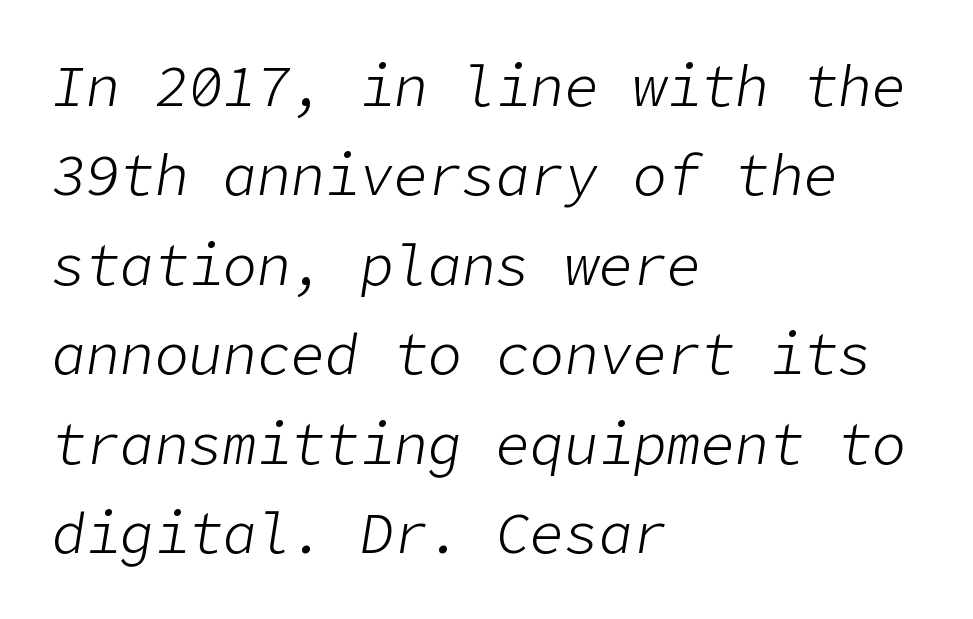
{"italic": "yes", "lean": "right", "slant_degrees": 9, "bold": "no", "weight": "light", "width": "normal", "stroke_contrast": "low", "x_height": "medium", "underline": "no", "align": "left", "line_spacing": "normal", "line_spacing_ratio": 1.57, "letter_spacing": "normal", "letter_spacing_em": 0.0, "glyph_px": 57}
